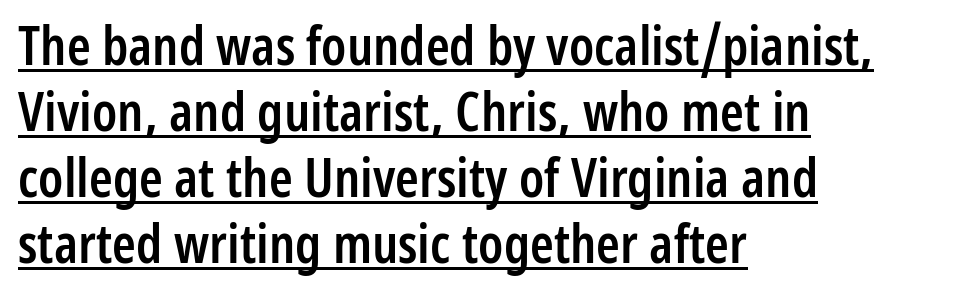
Tracking value appears to be zero — textbook default spacing. Varying glyph widths throughout — classic text-font behaviour. The lettering stays uniformly vertical, giving the passage a roman look. Does a line run under the words? Yes, clearly.
